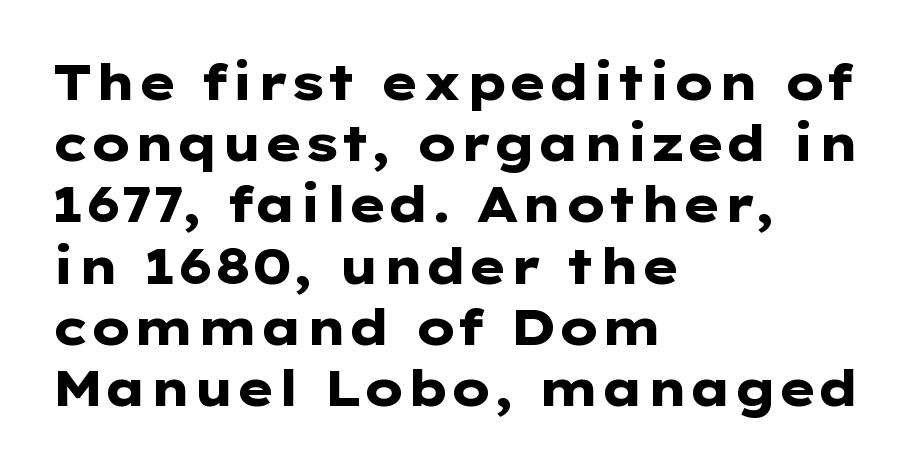
Q: Is the text bold? A: Yes.
Q: Is the text italic (slanted)? A: No, it is upright.
Q: Is the typeface a serif or a sans-serif typeface? A: Sans-serif.
Q: Is the text underlined? A: No.
Q: How is the paragraph aligned? A: Left-aligned.
Q: Is the spacing between letters normal or unusually wide? A: Normal.
Q: Is the spacing between lines tight, normal or loose? A: Normal.
Q: Width (condensed, normal, or wide)? A: Wide.
Q: Stroke contrast? A: Low.
Q: x-height? A: Medium.
Q: Monospaced? A: No.
